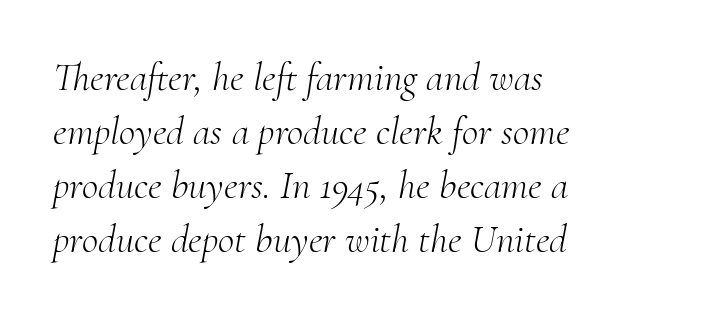
{"serif": "yes", "italic": "yes", "lean": "right", "slant_degrees": 10, "bold": "no", "weight": "light", "width": "normal", "stroke_contrast": "medium", "x_height": "small", "monospaced": "no", "underline": "no", "align": "left", "line_spacing": "normal", "line_spacing_ratio": 1.35, "letter_spacing": "normal", "letter_spacing_em": 0.0, "glyph_px": 40}
